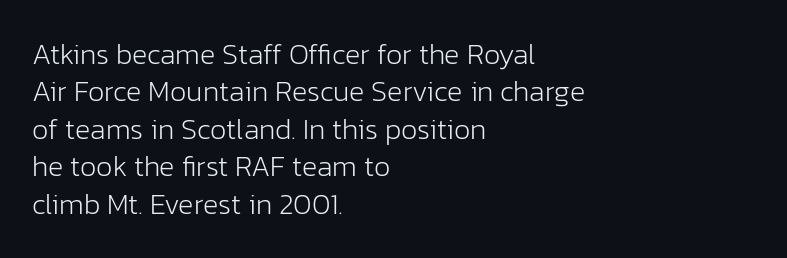
Q: Is the text bold? A: No.
Q: Is the text italic (slanted)? A: No, it is upright.
Q: Is the typeface a serif or a sans-serif typeface? A: Sans-serif.
Q: Is the text underlined? A: No.
Q: How is the paragraph aligned? A: Left-aligned.
Q: Is the spacing between letters normal or unusually wide? A: Normal.
Q: Is the spacing between lines tight, normal or loose? A: Normal.
Q: Width (condensed, normal, or wide)? A: Normal.
Q: Stroke contrast? A: Low.
Q: x-height? A: Medium.
Q: Monospaced? A: No.
